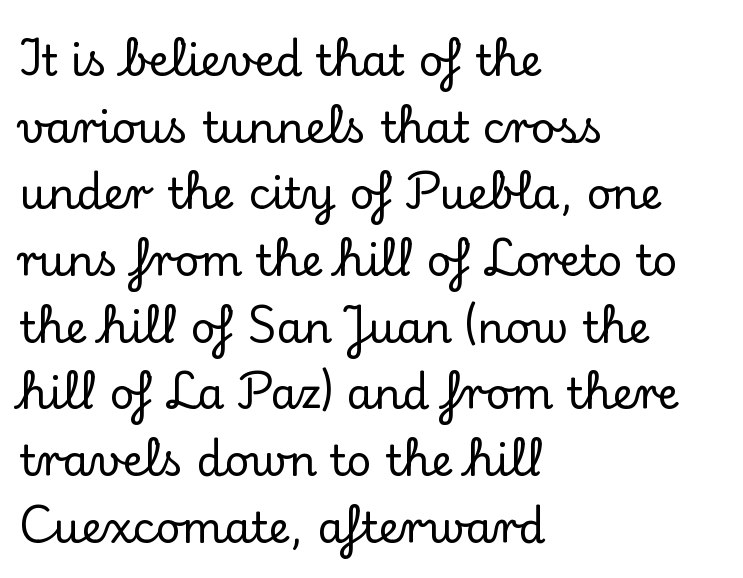
{"serif": "yes", "italic": "no", "width": "normal", "stroke_contrast": "low", "x_height": "small", "monospaced": "no", "underline": "no", "align": "left", "line_spacing": "normal", "line_spacing_ratio": 1.55, "letter_spacing": "normal", "letter_spacing_em": 0.0, "glyph_px": 43}
